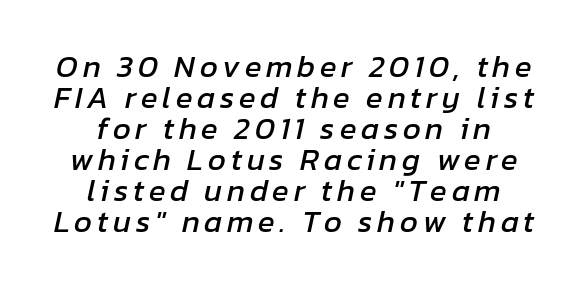
{"italic": "yes", "lean": "right", "slant_degrees": 12, "width": "normal", "stroke_contrast": "low", "x_height": "medium", "monospaced": "no", "underline": "no", "align": "center", "line_spacing": "tight", "line_spacing_ratio": 1.0, "glyph_px": 31}
